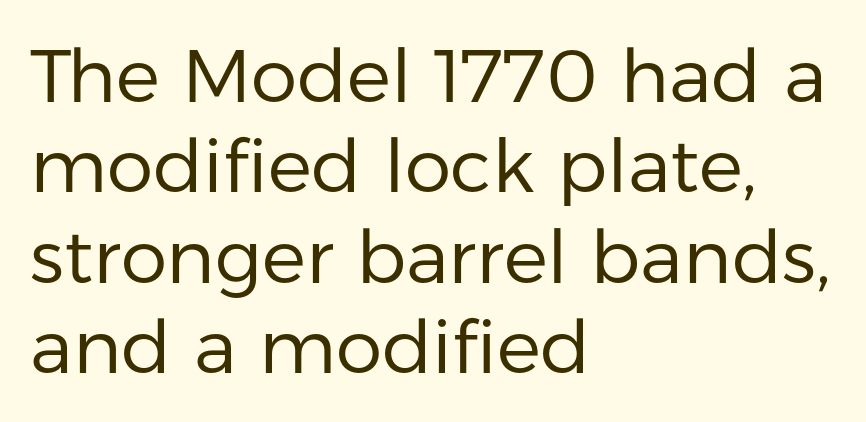
{"serif": "no", "italic": "no", "bold": "no", "weight": "regular", "width": "normal", "stroke_contrast": "low", "x_height": "medium", "monospaced": "no", "underline": "no", "align": "left", "line_spacing_ratio": 1.22, "letter_spacing": "normal", "letter_spacing_em": 0.0, "glyph_px": 74}
